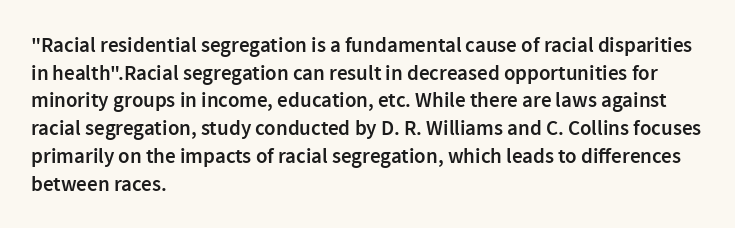
Q: Is the text bold? A: Semi-bold.
Q: Is the text italic (slanted)? A: No, it is upright.
Q: Is the text underlined? A: No.
Q: How is the paragraph aligned? A: Left-aligned.
Q: Is the spacing between letters normal or unusually wide? A: Normal.
Q: Is the spacing between lines tight, normal or loose? A: Normal.
